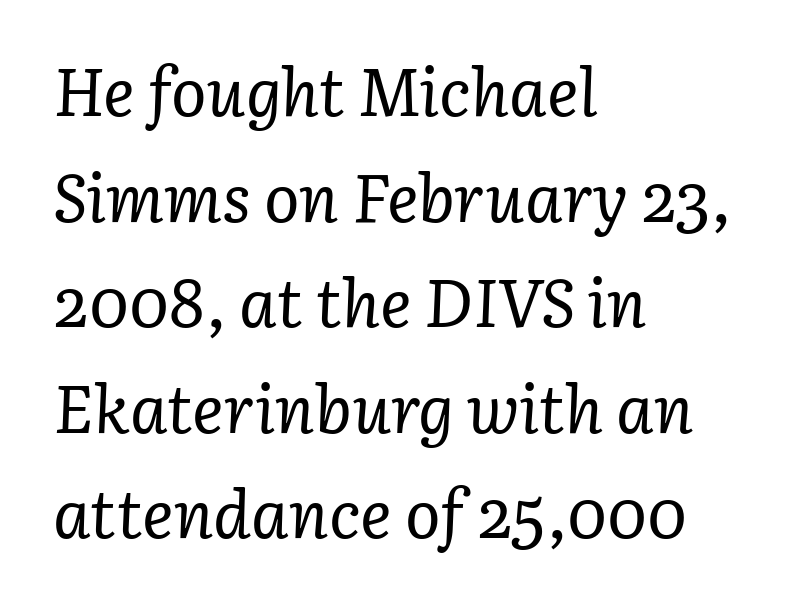
The image shows 66 px regular-weight serif type, italic (leaning right); set left-aligned, normal line spacing (1.6x), normal letter spacing, not underlined; low stroke contrast and a medium x-height.
